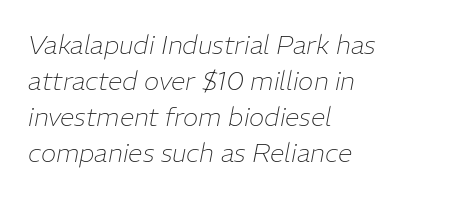
The image shows 26 px text type, italic (leaning right); set left-aligned, normal line spacing (1.38x), normal letter spacing, not underlined.
